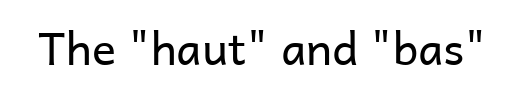
Q: Is the text bold? A: No.
Q: Is the text italic (slanted)? A: No, it is upright.
Q: Is the typeface a serif or a sans-serif typeface? A: Sans-serif.
Q: Is the text underlined? A: No.
Q: Is the spacing between letters normal or unusually wide? A: Normal.
Q: Width (condensed, normal, or wide)? A: Normal.
Q: Stroke contrast? A: Low.
Q: x-height? A: Medium.
Q: Monospaced? A: No.
